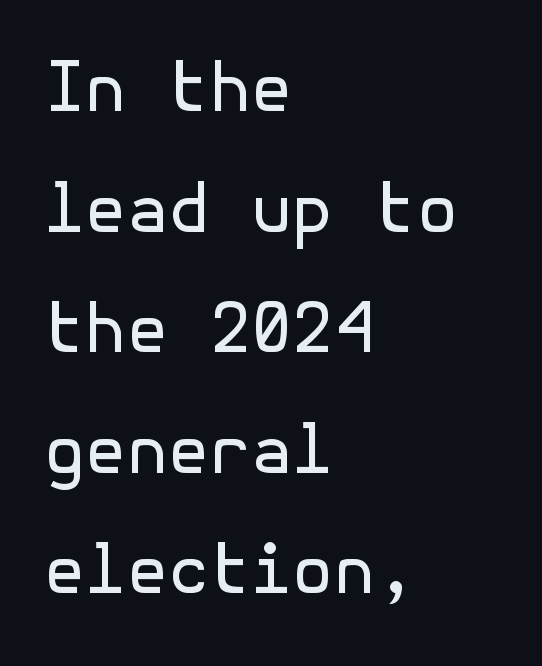
{"serif": "no", "italic": "no", "bold": "no", "weight": "regular", "width": "normal", "x_height": "medium", "underline": "no", "align": "left", "line_spacing_ratio": 1.8, "letter_spacing": "normal", "letter_spacing_em": 0.0, "glyph_px": 67}
